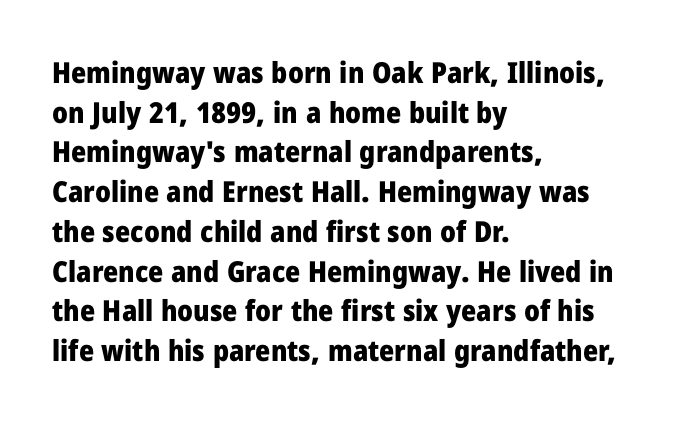
Q: Is the text bold? A: Yes.
Q: Is the text italic (slanted)? A: No, it is upright.
Q: Is the typeface a serif or a sans-serif typeface? A: Sans-serif.
Q: Is the text underlined? A: No.
Q: How is the paragraph aligned? A: Left-aligned.
Q: Is the spacing between letters normal or unusually wide? A: Normal.
Q: Is the spacing between lines tight, normal or loose? A: Normal.
Q: Width (condensed, normal, or wide)? A: Normal.
Q: Stroke contrast? A: Low.
Q: x-height? A: Medium.
Q: Monospaced? A: No.
